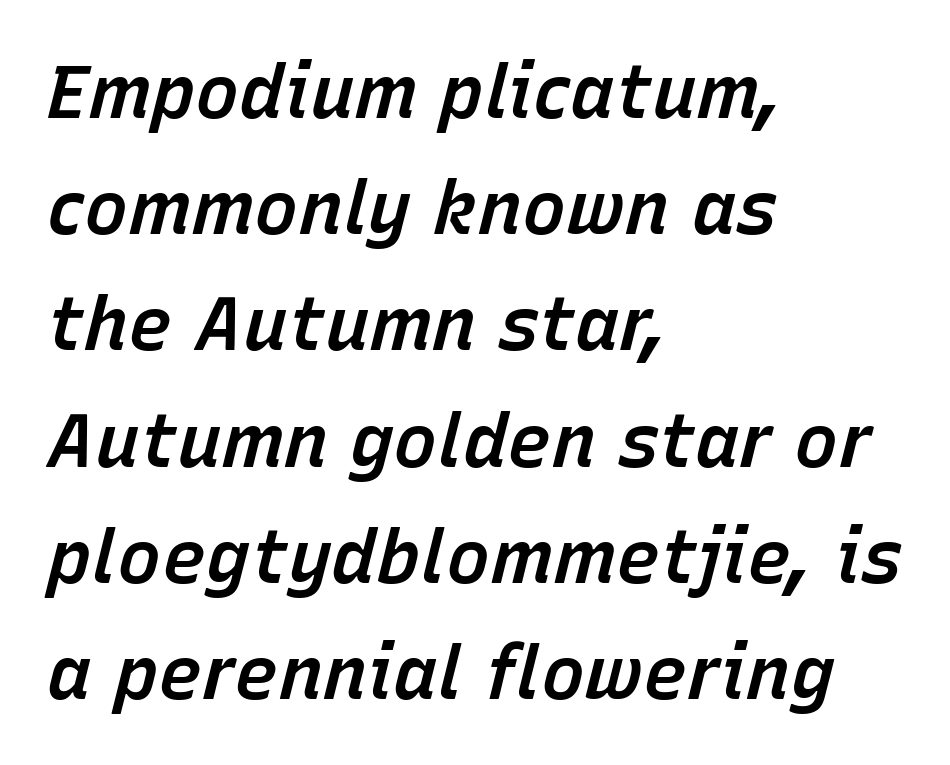
Q: Is the text bold? A: Semi-bold.
Q: Is the text italic (slanted)? A: Yes, it leans right by about 15 degrees.
Q: Is the text underlined? A: No.
Q: How is the paragraph aligned? A: Left-aligned.
Q: Is the spacing between letters normal or unusually wide? A: Normal.
Q: Is the spacing between lines tight, normal or loose? A: Normal.
Q: Width (condensed, normal, or wide)? A: Normal.
Q: Stroke contrast? A: Low.
Q: x-height? A: Medium.
Q: Monospaced? A: No.
